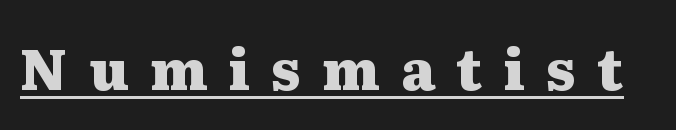
The image shows 57 px heavy, wide serif type, upright; set unusually wide letter spacing (+0.37 em), underlined; medium stroke contrast and a medium x-height.
